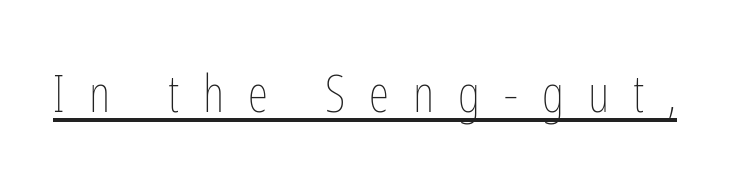
{"italic": "no", "bold": "no", "weight": "thin", "width": "condensed", "stroke_contrast": "low", "x_height": "medium", "monospaced": "no", "underline": "yes", "letter_spacing": "wide", "letter_spacing_em": 0.46, "glyph_px": 52}
